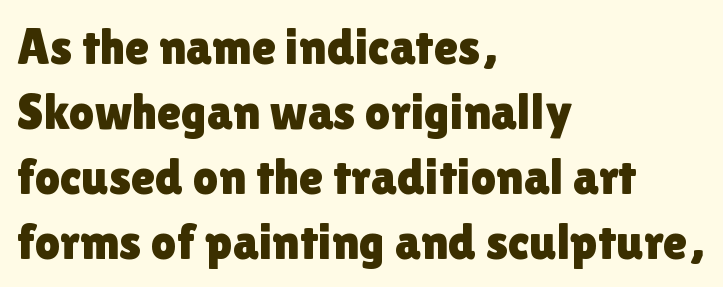
{"serif": "no", "italic": "no", "width": "normal", "x_height": "medium", "monospaced": "no", "underline": "no", "align": "left", "line_spacing": "normal", "line_spacing_ratio": 1.3, "letter_spacing": "normal", "letter_spacing_em": 0.0, "glyph_px": 50}
